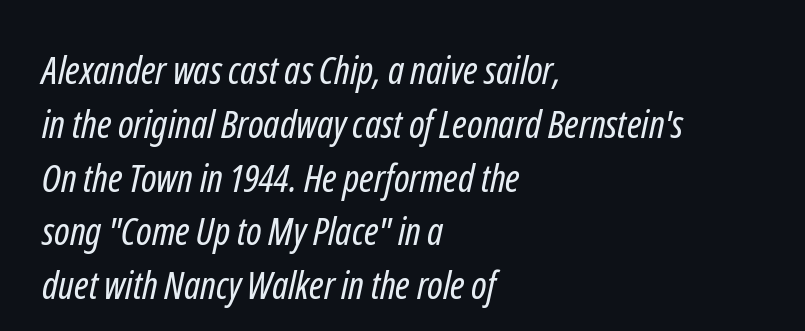
The image shows 39 px regular-weight, condensed sans-serif type; set left-aligned, normal line spacing (1.38x), normal letter spacing, not underlined; low stroke contrast and a medium x-height.
